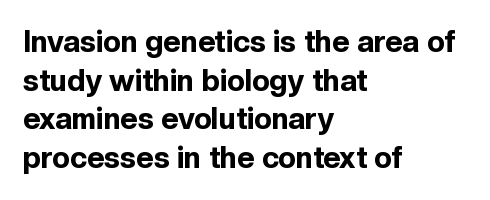
Q: Is the text bold? A: Yes.
Q: Is the text italic (slanted)? A: No, it is upright.
Q: Is the typeface a serif or a sans-serif typeface? A: Sans-serif.
Q: Is the text underlined? A: No.
Q: How is the paragraph aligned? A: Left-aligned.
Q: Is the spacing between letters normal or unusually wide? A: Normal.
Q: Is the spacing between lines tight, normal or loose? A: Normal.
Q: Width (condensed, normal, or wide)? A: Normal.
Q: x-height? A: Medium.
Q: Monospaced? A: No.
